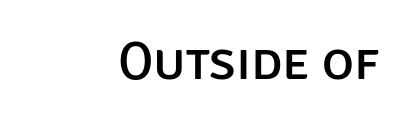
{"serif": "no", "italic": "no", "width": "normal", "stroke_contrast": "low", "x_height": "large", "monospaced": "no", "underline": "no", "align": "right", "letter_spacing": "normal", "letter_spacing_em": 0.0, "glyph_px": 54}
